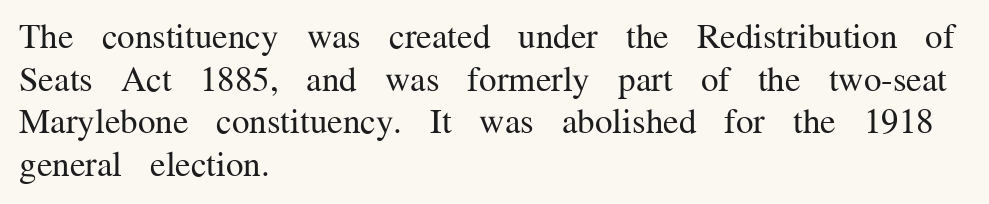
{"serif": "yes", "italic": "no", "bold": "no", "weight": "regular", "width": "normal", "stroke_contrast": "medium", "x_height": "medium", "monospaced": "no", "underline": "no", "align": "left", "line_spacing_ratio": 1.22, "letter_spacing": "normal", "letter_spacing_em": 0.0, "glyph_px": 35}
